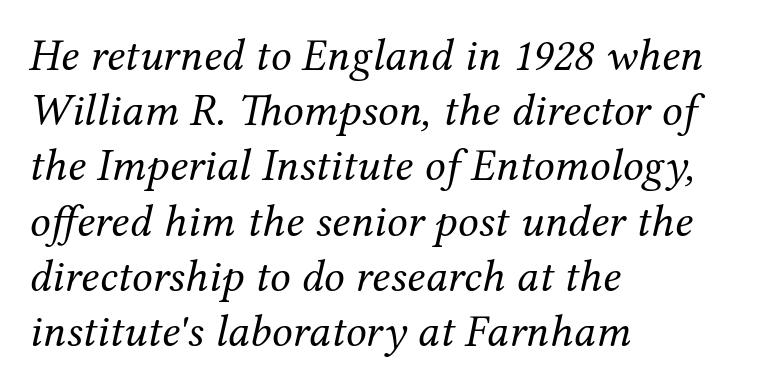
The image shows 46 px regular-weight serif type, italic (leaning right); set left-aligned, line spacing 1.2x, normal letter spacing, not underlined; medium stroke contrast and a medium x-height.
